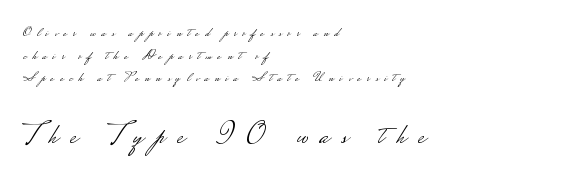
The passage shown is typed in a proportional face where columns would drift. The second block has been scaled up relative to the first. Each line starts at the same left margin while the right side varies.
